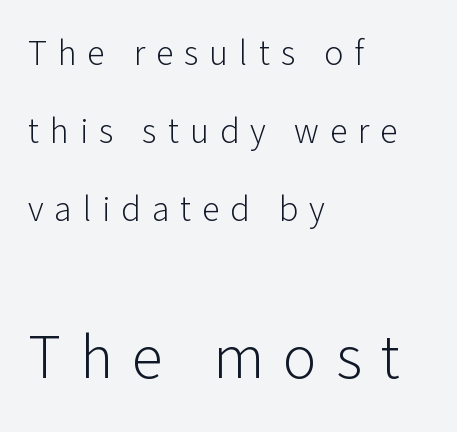
The passage shown is typed in a proportional face where columns would drift. These glyphs show unthickened strokes, regular width or finer. Does the bottom block carry the larger type? Yes, it does. Students, note that the glyphs here are deliberately spaced far apart.
